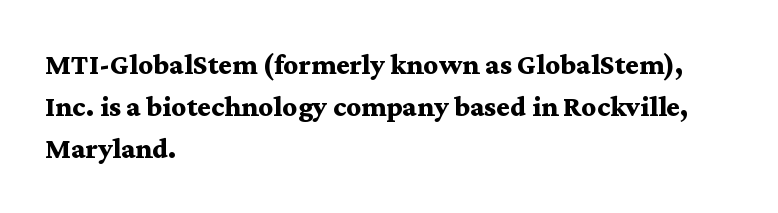
{"serif": "yes", "italic": "no", "bold": "yes", "weight": "bold", "width": "wide", "stroke_contrast": "medium", "x_height": "medium", "monospaced": "no", "underline": "no", "align": "left", "line_spacing": "normal", "line_spacing_ratio": 1.45, "letter_spacing": "normal", "letter_spacing_em": 0.0, "glyph_px": 29}
